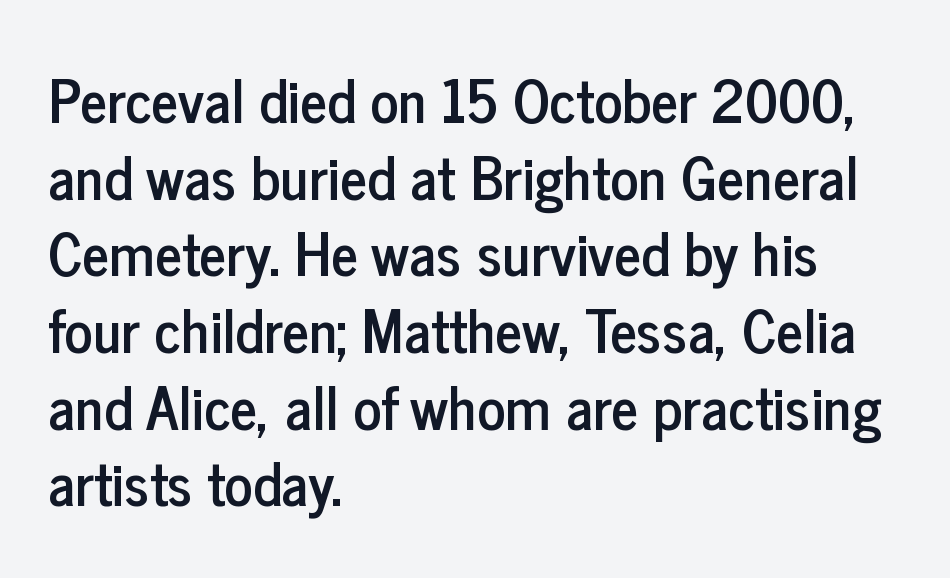
Vertically, the passage feels balanced, rows spaced as you'd expect. Proportional: the letters do not fall into vertical columns. This is the regular roman posture of the typeface. Check where the strokes stop: nothing finishes them off — pure sans. Each line starts at the same left margin while the right side varies.
